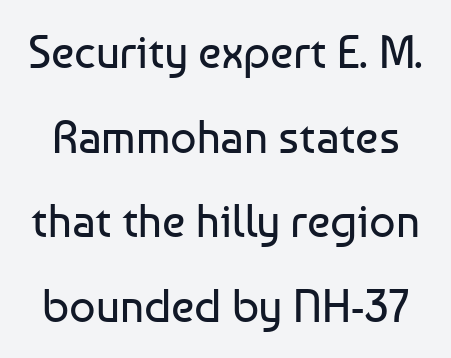
Ink coverage per letter is moderate at most. Glyph-to-glyph distance matches everyday printed text. Proportional: the letters do not fall into vertical columns. The text was rendered using a sans face with plain stroke endings.
